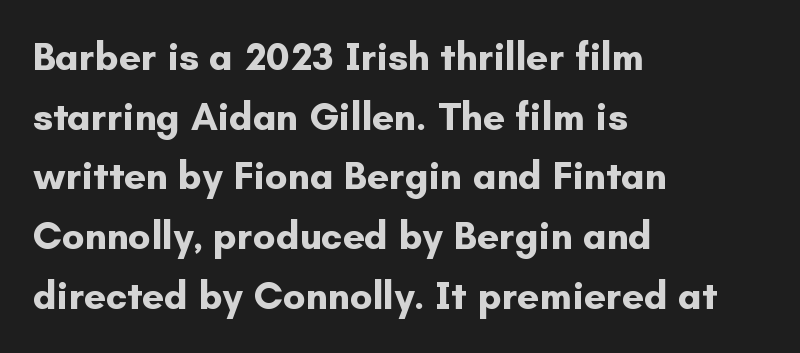
{"serif": "no", "italic": "no", "bold": "yes", "weight": "bold", "width": "normal", "stroke_contrast": "low", "x_height": "small", "monospaced": "no", "underline": "no", "align": "left", "line_spacing": "normal", "line_spacing_ratio": 1.53, "letter_spacing": "normal", "letter_spacing_em": 0.0, "glyph_px": 39}
